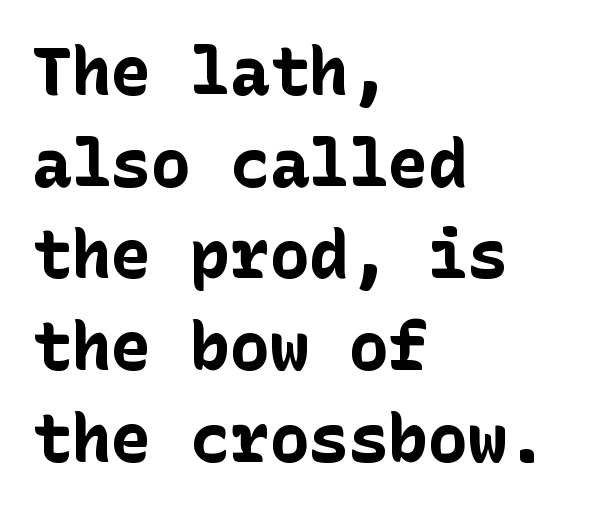
The letters sit at their default tracking, neither squeezed nor spread. The rendering uses a moderate line-height, typical for paragraphs. These lines stack with their left ends in a neat column. Words float on clear page, feet unadorned. How heavy is the stroke? Heavy — this is a bold. Classification — sans serif.
